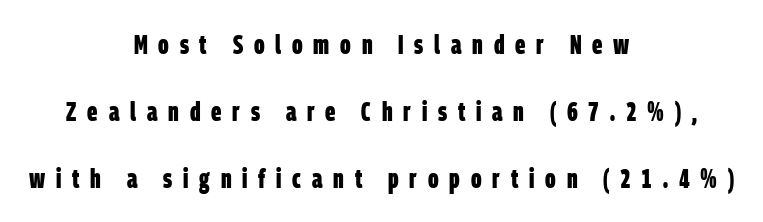
Notice how the passage keeps no hard edge, just a central spine. There is plenty of visible air inserted between adjacent glyphs. What weight is shown? A full bold with thick strokes. Quick note: interline space is abundant.
